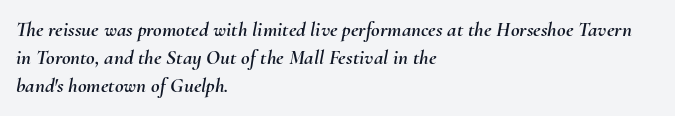
The image shows 21 px text type, italic (leaning right); set left-aligned, normal line spacing (1.34x), normal letter spacing, not underlined.
